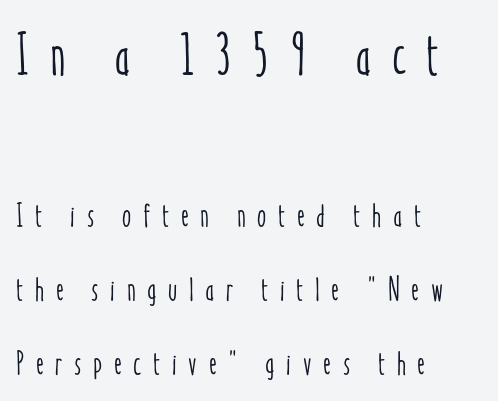
{"italic": "no", "width": "condensed", "stroke_contrast": "low", "x_height": "medium", "monospaced": "no", "underline": "no", "align": "left", "line_spacing": "loose", "line_spacing_ratio": 2.25, "letter_spacing": "wide", "letter_spacing_em": 0.35, "larger_block": "first", "size_ratio": 1.76, "glyph_px": 58}
